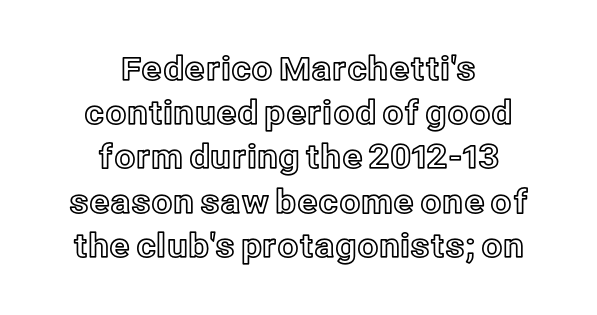
This rendering features lettering with no underline. Each letter keeps its own natural width here, so spacing adapts to shape. Do the letters lean? They stand straight. Caption: standard tracking, unaltered. Notice how the passage keeps no hard edge, just a central spine. This sample keeps an unexceptional amount of space between lines.
